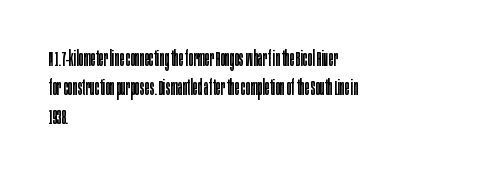
Q: Is the text bold? A: No.
Q: Is the text italic (slanted)? A: No, it is upright.
Q: Is the text underlined? A: No.
Q: How is the paragraph aligned? A: Left-aligned.
Q: Is the spacing between letters normal or unusually wide? A: Normal.
Q: Is the spacing between lines tight, normal or loose? A: Normal.
